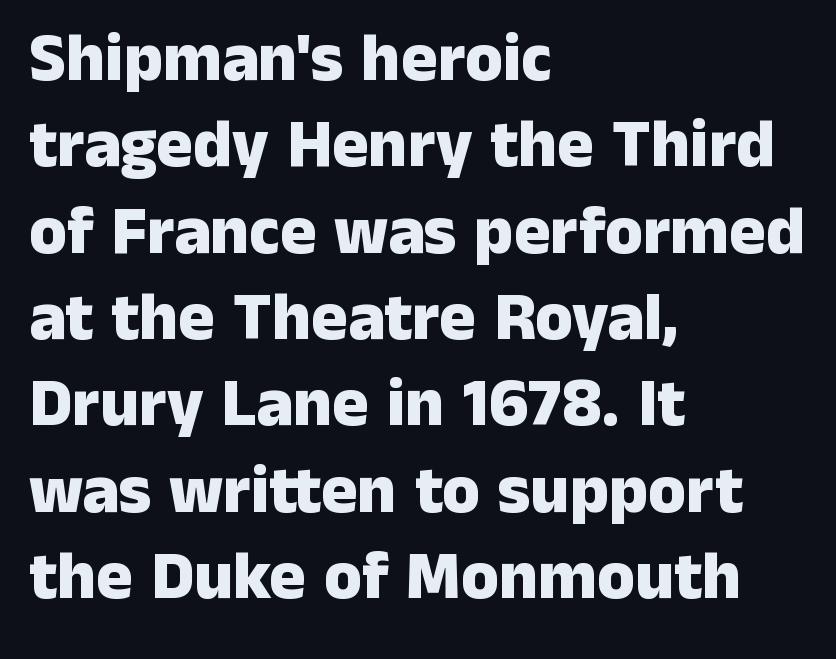
Decoration check: the copy has no underline. Here the designer chose a conventional face with non-uniform glyph widths. The glyphs have the mass of a bold cut. Rendered with straight, roman letterforms.
